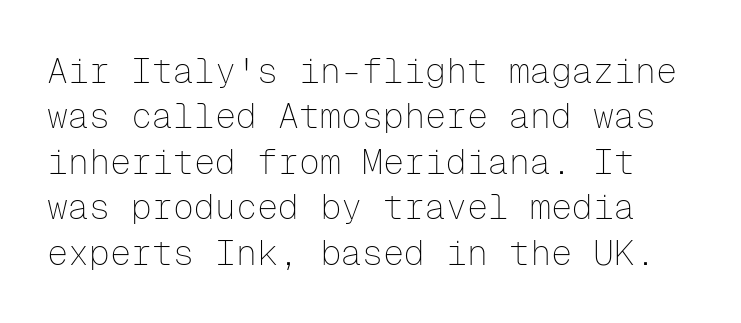
The image shows 35 px thin sans-serif type, upright, monospaced; set normal line spacing (1.3x), normal letter spacing, not underlined; low stroke contrast and a medium x-height.
